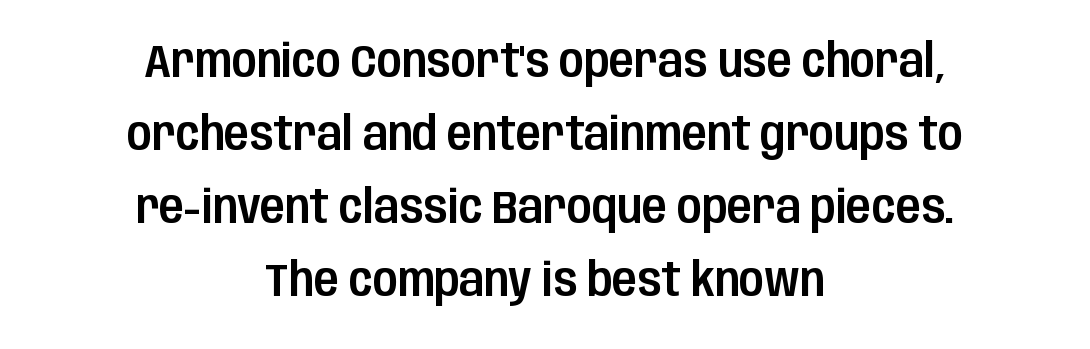
How would I describe the line gaps? Plain and ordinary. Is the letter spacing exaggerated? No — it looks like the ordinary default. Examine the stroke ends and you'll find no serifs. The space directly below the letters is spotless. Leftover space on each line is divided equally before and after the words. It's the straight-up-and-down kind of type.
